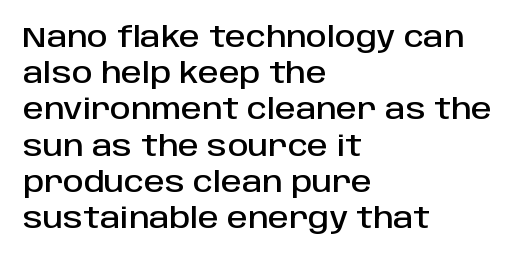
{"serif": "no", "italic": "no", "width": "normal", "stroke_contrast": "low", "x_height": "large", "monospaced": "no", "underline": "no", "align": "left", "line_spacing": "normal", "line_spacing_ratio": 1.25, "letter_spacing": "normal", "letter_spacing_em": 0.0, "glyph_px": 29}
